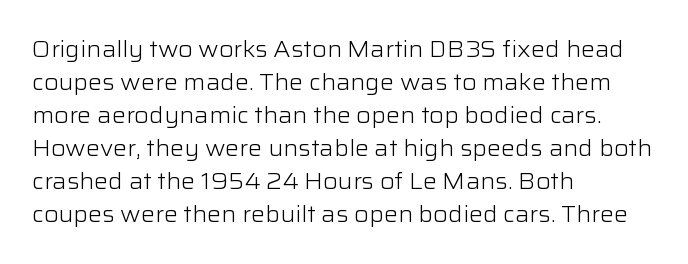
In terms of leading, this rendering sits right in the middle. Quick note: not italic, upright. Stems here are at most as thick as an everyday book face. Letter spacing: default.
